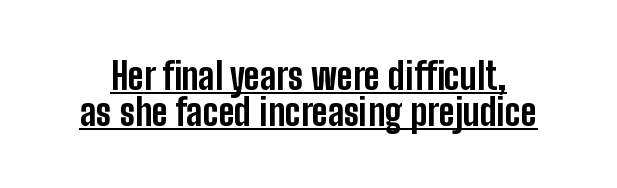
The image shows 37 px bold, condensed sans-serif type, upright; set tight line spacing (0.98x), normal letter spacing, underlined; low stroke contrast and a medium x-height.
